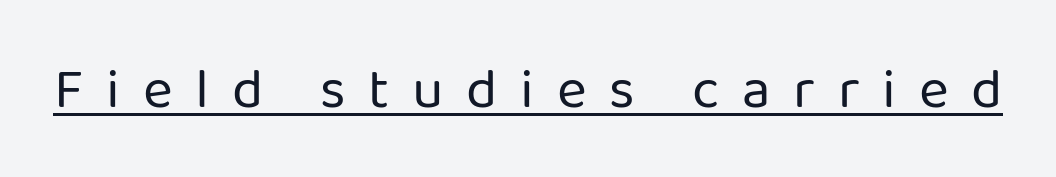
The image shows 57 px regular-weight sans-serif type, upright; set unusually wide letter spacing (+0.4 em), underlined; low stroke contrast and a medium x-height.
